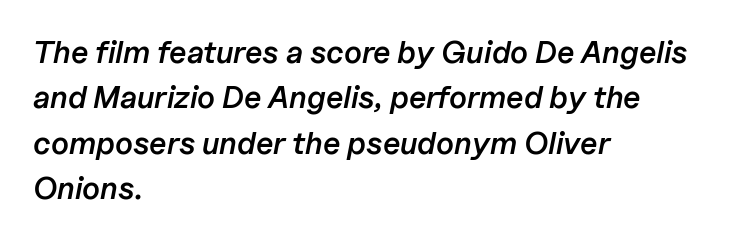
Q: Is the text bold? A: Semi-bold.
Q: Is the text italic (slanted)? A: Yes, it leans right by about 11 degrees.
Q: Is the text underlined? A: No.
Q: How is the paragraph aligned? A: Left-aligned.
Q: Is the spacing between letters normal or unusually wide? A: Normal.
Q: Is the spacing between lines tight, normal or loose? A: Normal.
Q: Width (condensed, normal, or wide)? A: Normal.
Q: Stroke contrast? A: Low.
Q: x-height? A: Medium.
Q: Monospaced? A: No.
